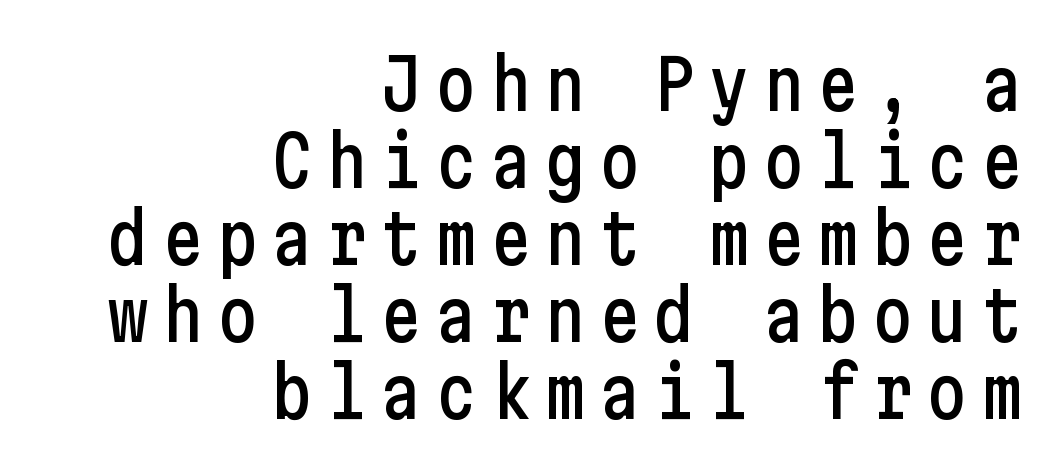
The ragged edge is on the left, which tells us the setting is flush right. Regarding serifs, this sample does without them. The space directly below the letters is spotless. Line spacing here is tight.
